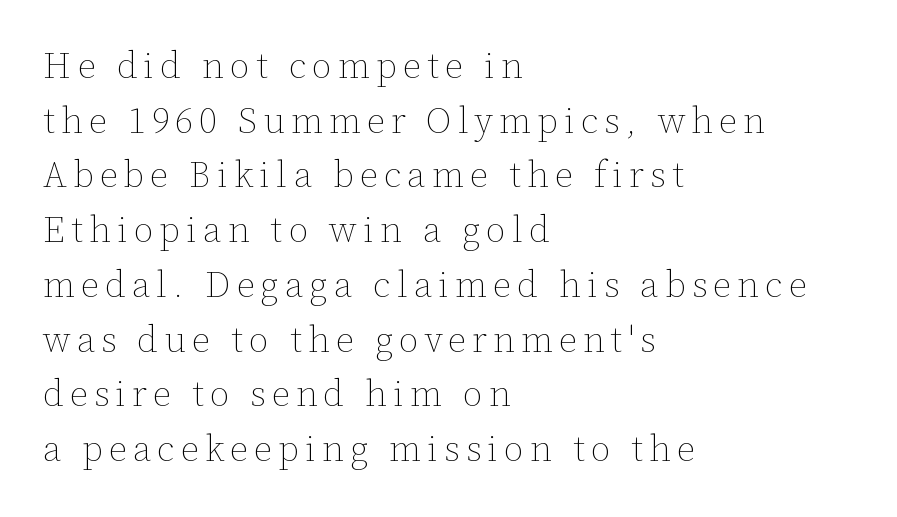
{"italic": "no", "bold": "no", "weight": "thin", "width": "normal", "stroke_contrast": "low", "x_height": "medium", "monospaced": "no", "underline": "no", "align": "left", "line_spacing": "normal", "line_spacing_ratio": 1.52, "glyph_px": 36}
